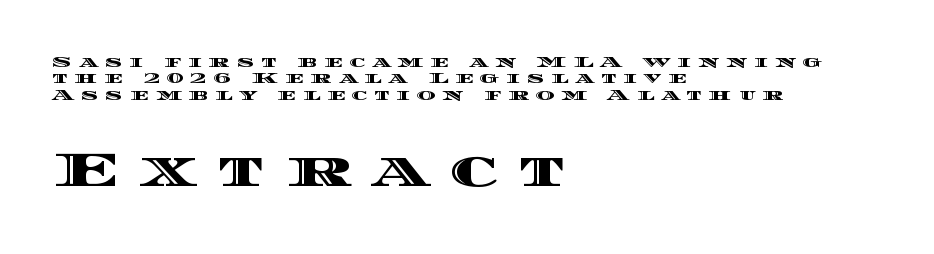
The image shows 49 px wide type, upright; set left-aligned, tight line spacing (1.02x), unusually wide letter spacing (+0.42 em), not underlined; the second (bottom) block is 3.06x larger; a large x-height.
